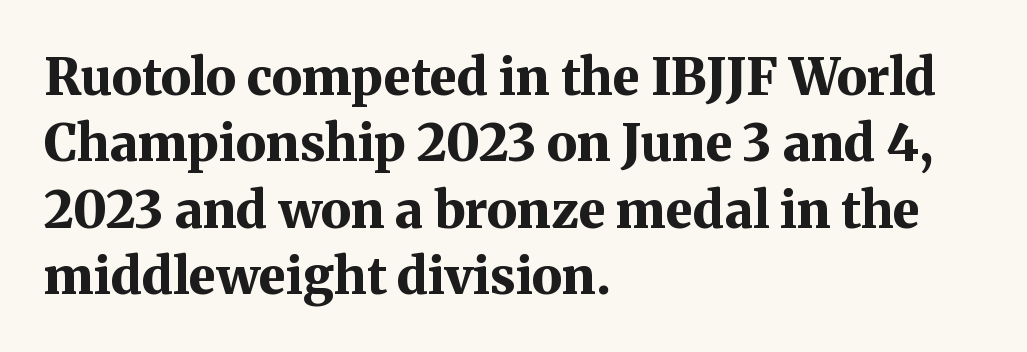
The image shows 51 px bold serif type, upright; set left-aligned, normal line spacing (1.3x), normal letter spacing, not underlined; medium stroke contrast and a medium x-height.
